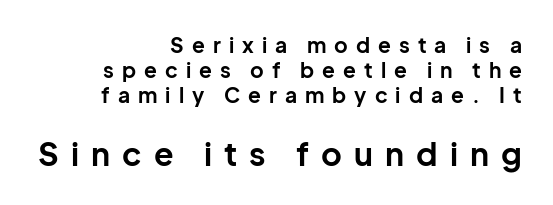
The image shows 32 px bold sans-serif type, upright; set right-aligned, line spacing 1.19x, unusually wide letter spacing (+0.38 em), not underlined; the second (bottom) block is 1.52x larger; low stroke contrast and a medium x-height.
